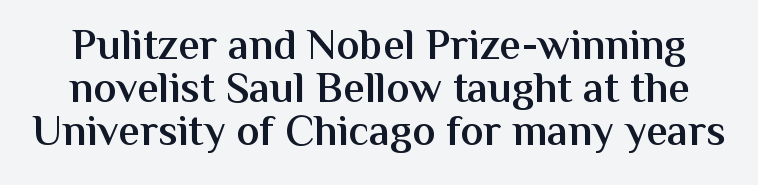
Closely set lines give the paragraph a compact silhouette. Standard letterfit; no display-style spreading of the glyphs. Each letter keeps its own natural width here, so spacing adapts to shape. Serif or sans? Sans — the stroke terminals are bare. The typesetting leans somewhat heavy: a semibold. Words float on clear page, feet unadorned.
